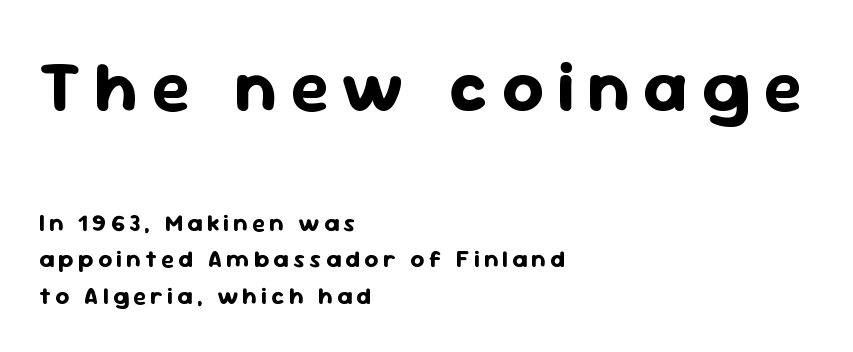
{"serif": "no", "italic": "no", "bold": "yes", "weight": "bold", "width": "normal", "stroke_contrast": "low", "x_height": "medium", "monospaced": "no", "underline": "no", "align": "left", "line_spacing": "normal", "line_spacing_ratio": 1.53, "larger_block": "first", "size_ratio": 3.0, "glyph_px": 72}
